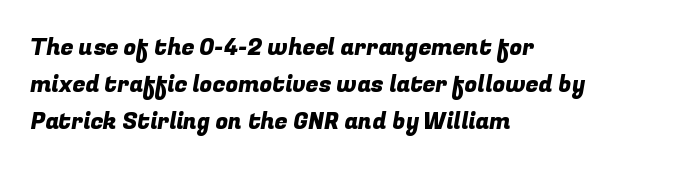
Each line starts at the same left margin while the right side varies. Rule under the text: the space is simply empty. If you measured baseline to baseline, you'd find a middling distance. Honestly, the letter spacing is just normal — you wouldn't notice it.
